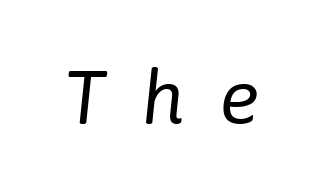
Has an underline been added? It has not. Unbolded letterforms with no extra heft. The face used here is proportionally spaced, like ordinary book or web type. Students, note that the glyphs here are deliberately spaced far apart. The letters are slanted; this is an italic face.
